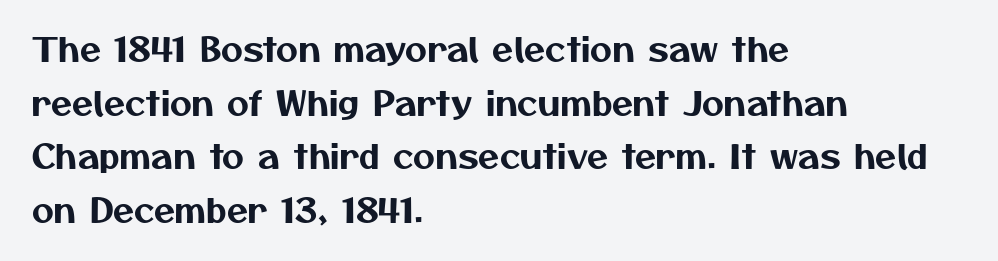
Q: Is the typeface a serif or a sans-serif typeface? A: Sans-serif.
Q: Is the text underlined? A: No.
Q: How is the paragraph aligned? A: Left-aligned.
Q: Is the spacing between letters normal or unusually wide? A: Normal.
Q: Is the spacing between lines tight, normal or loose? A: Normal.
Q: Width (condensed, normal, or wide)? A: Normal.
Q: Stroke contrast? A: Medium.
Q: x-height? A: Medium.
Q: Monospaced? A: No.
